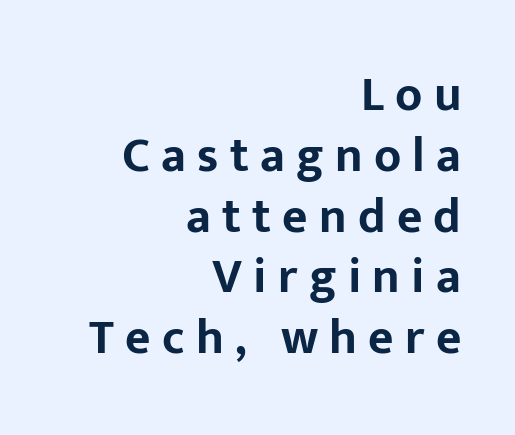
Classification — sans serif. Clear beneath every line of the passage. The passage shown has open, widely tracked lettering throughout. A dark, heavy texture on the line: the type is bold. The letters stand upright; this is a roman face.
